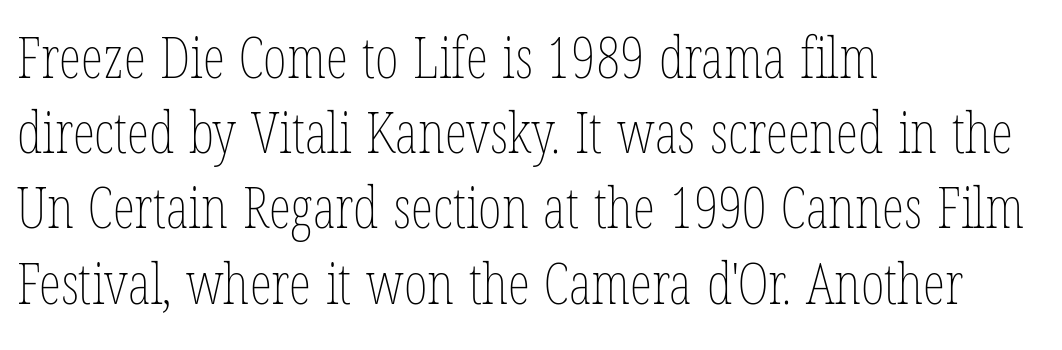
In terms of leading, this rendering sits right in the middle. The letters advance in unequal steps, a hallmark of proportional type. The area under the type is left untouched. This is not heavy type; no bold has been used. Short note: letters normally spaced. Notice how the stems are strictly vertical — no italics here.
